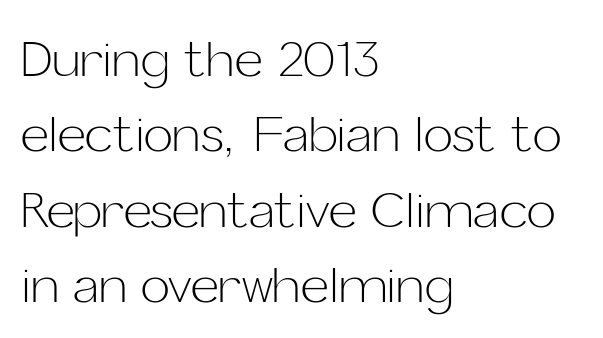
{"serif": "no", "italic": "no", "bold": "no", "weight": "light", "width": "normal", "stroke_contrast": "low", "x_height": "medium", "monospaced": "no", "underline": "no", "align": "left", "line_spacing": "normal", "line_spacing_ratio": 1.54, "letter_spacing": "normal", "letter_spacing_em": 0.0, "glyph_px": 49}
